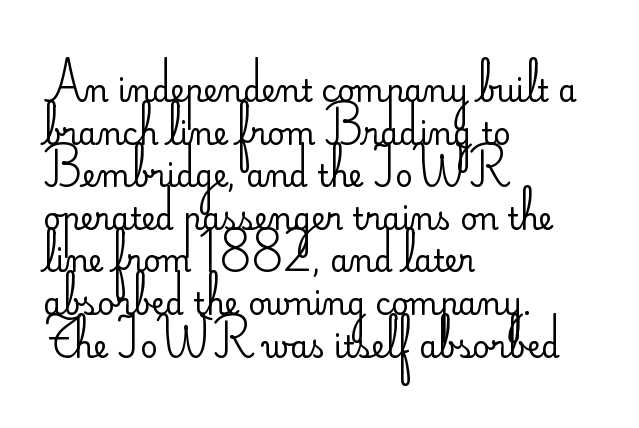
Q: Is the text bold? A: No.
Q: Is the text italic (slanted)? A: No, it is upright.
Q: Is the typeface a serif or a sans-serif typeface? A: Sans-serif.
Q: Is the text underlined? A: No.
Q: How is the paragraph aligned? A: Left-aligned.
Q: Is the spacing between letters normal or unusually wide? A: Normal.
Q: Is the spacing between lines tight, normal or loose? A: Normal.
Q: Width (condensed, normal, or wide)? A: Normal.
Q: Stroke contrast? A: Low.
Q: x-height? A: Small.
Q: Monospaced? A: No.
